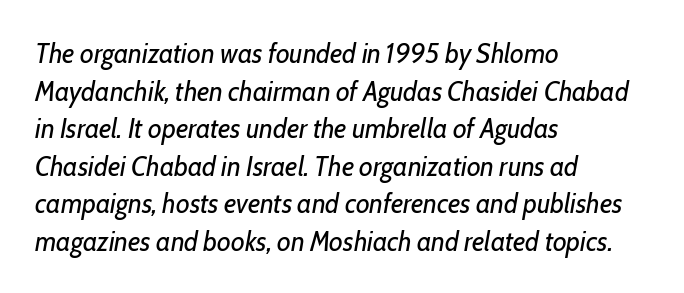
The image shows 28 px regular-weight, condensed type, italic (leaning right); set left-aligned, normal line spacing (1.34x), normal letter spacing, not underlined; low stroke contrast and a medium x-height.
